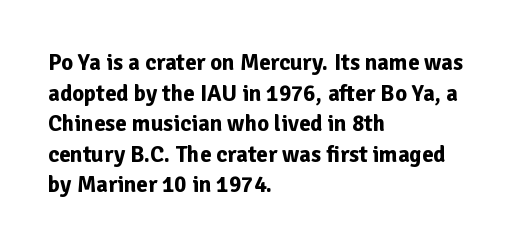
{"italic": "no", "bold": "yes", "underline": "no", "align": "left", "line_spacing": "normal", "line_spacing_ratio": 1.33, "letter_spacing": "normal", "letter_spacing_em": 0.0, "glyph_px": 23}
